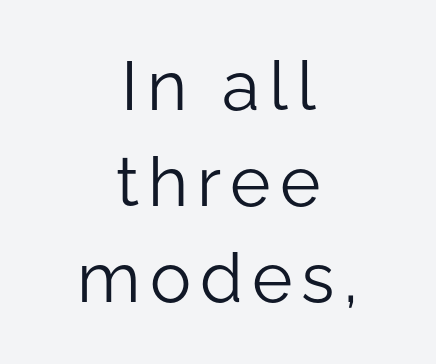
Unmarked baselines from the first word to the last. Weight: regular or lighter. It's the straight-up-and-down kind of type. Looks like regular typesetting: each glyph gets only the width it needs. The text was rendered using a sans face with plain stroke endings. Each line is balanced around a shared central axis.
